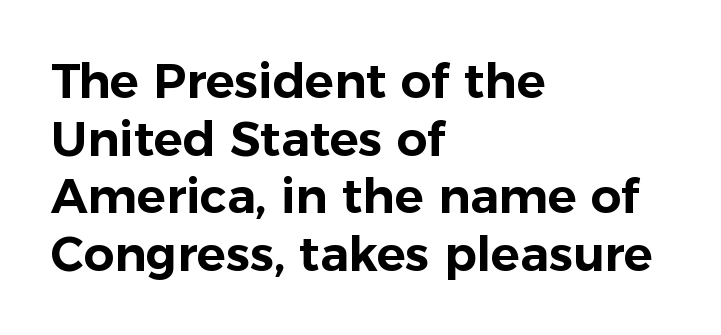
The image shows 48 px sans-serif type, upright; set left-aligned, line spacing 1.2x, normal letter spacing, not underlined; low stroke contrast and a medium x-height.
